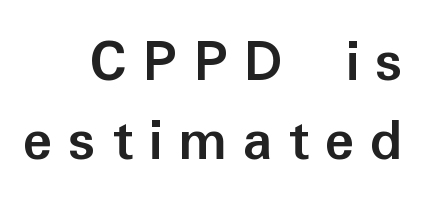
Varying glyph widths throughout — classic text-font behaviour. Display-style spreading of the glyphs; the letterfit is very open. Descenders hang freely into open space. Stroke terminals: plain, sans-serif.
